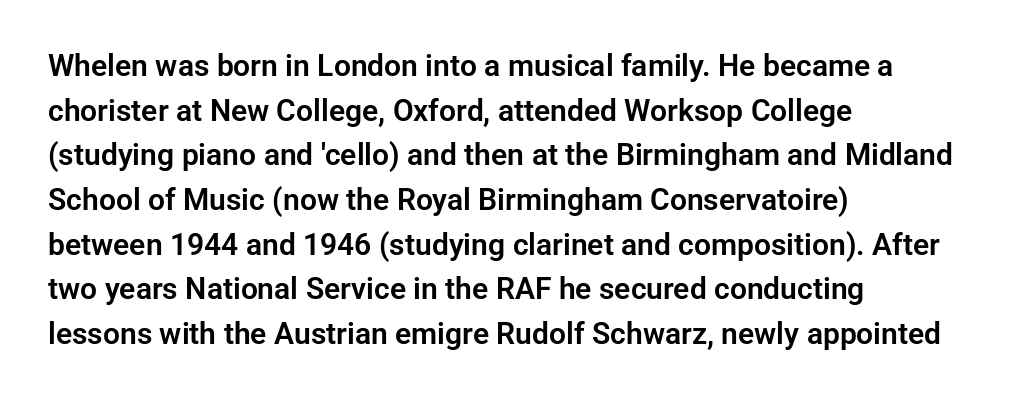
The image shows 30 px sans-serif type, upright; set left-aligned, normal line spacing (1.49x), normal letter spacing, not underlined; low stroke contrast and a medium x-height.
